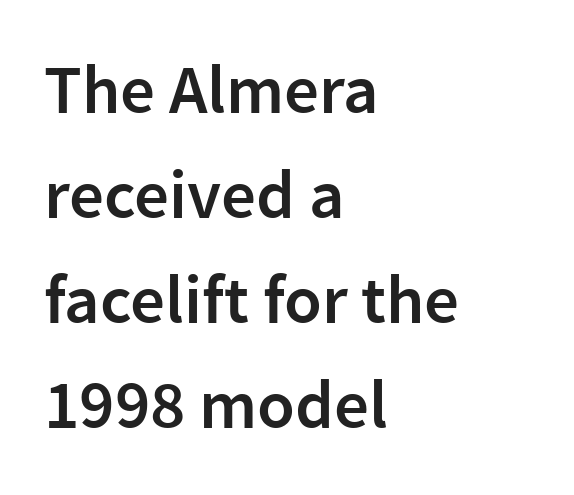
{"serif": "no", "italic": "no", "bold": "semi", "weight": "semibold", "width": "normal", "stroke_contrast": "low", "x_height": "medium", "monospaced": "no", "underline": "no", "align": "left", "line_spacing": "normal", "line_spacing_ratio": 1.52, "letter_spacing": "normal", "letter_spacing_em": 0.0, "glyph_px": 69}
